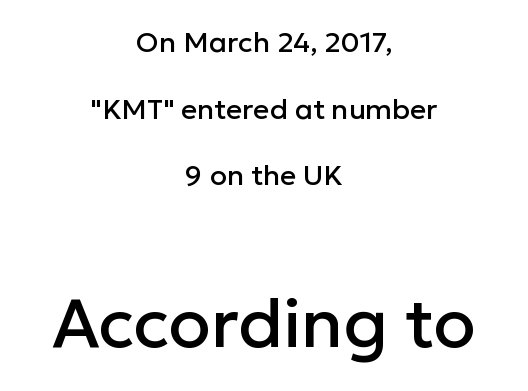
{"serif": "no", "italic": "no", "width": "normal", "stroke_contrast": "low", "x_height": "medium", "monospaced": "no", "underline": "no", "align": "center", "line_spacing": "loose", "line_spacing_ratio": 2.38, "letter_spacing": "normal", "letter_spacing_em": 0.0, "larger_block": "second", "size_ratio": 2.46, "glyph_px": 69}
